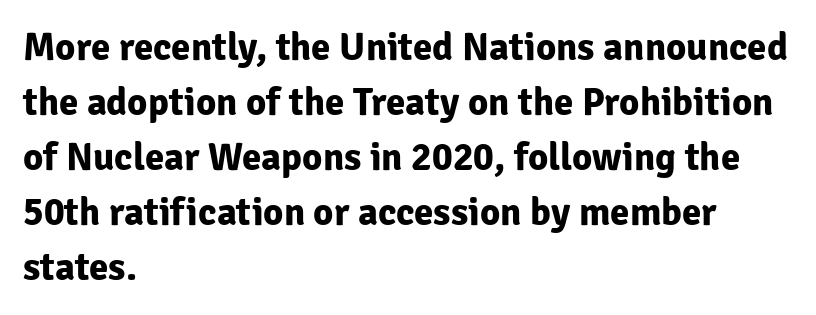
Q: Is the text bold? A: Yes.
Q: Is the text italic (slanted)? A: No, it is upright.
Q: Is the typeface a serif or a sans-serif typeface? A: Sans-serif.
Q: Is the text underlined? A: No.
Q: How is the paragraph aligned? A: Left-aligned.
Q: Is the spacing between letters normal or unusually wide? A: Normal.
Q: Is the spacing between lines tight, normal or loose? A: Normal.
Q: Width (condensed, normal, or wide)? A: Normal.
Q: Stroke contrast? A: Low.
Q: x-height? A: Medium.
Q: Monospaced? A: No.
